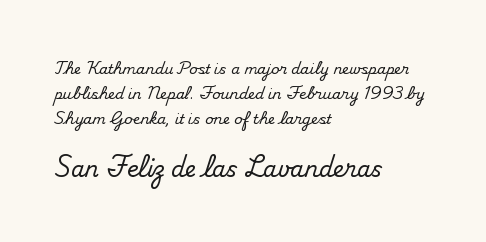
{"underline": "no", "align": "left", "line_spacing_ratio": 1.77, "letter_spacing": "normal", "letter_spacing_em": 0.0, "larger_block": "second", "size_ratio": 1.57, "glyph_px": 22}
